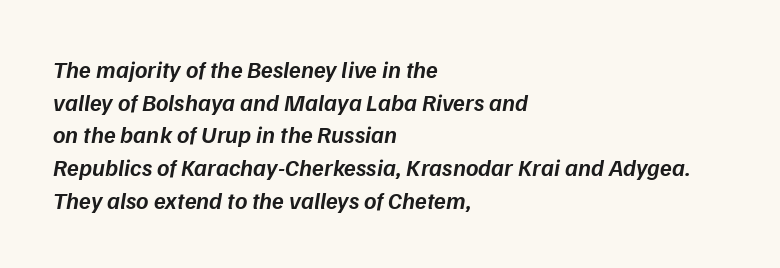
The image shows 24 px text type, italic (leaning right); set left-aligned, normal line spacing (1.36x), normal letter spacing, not underlined.
